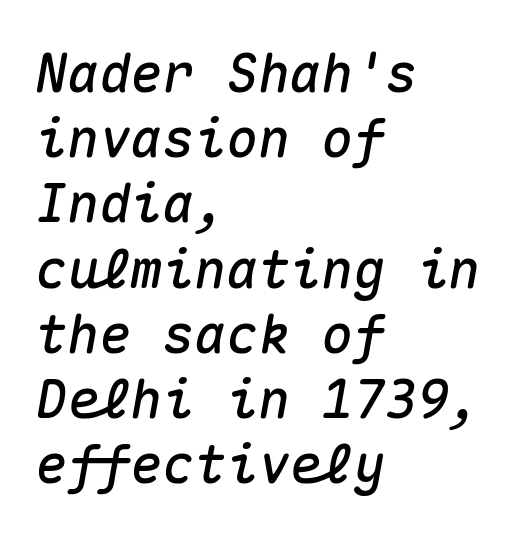
Which margin do the lines hug? The left one — the right edge is uneven. Descender tails drop into unmarked territory. Do the characters align in a grid? Yes, the font is monospaced. Tracking here is standard; glyphs follow each other at the usual distance. This sample uses an oblique cut, with every glyph tilted off the vertical.
